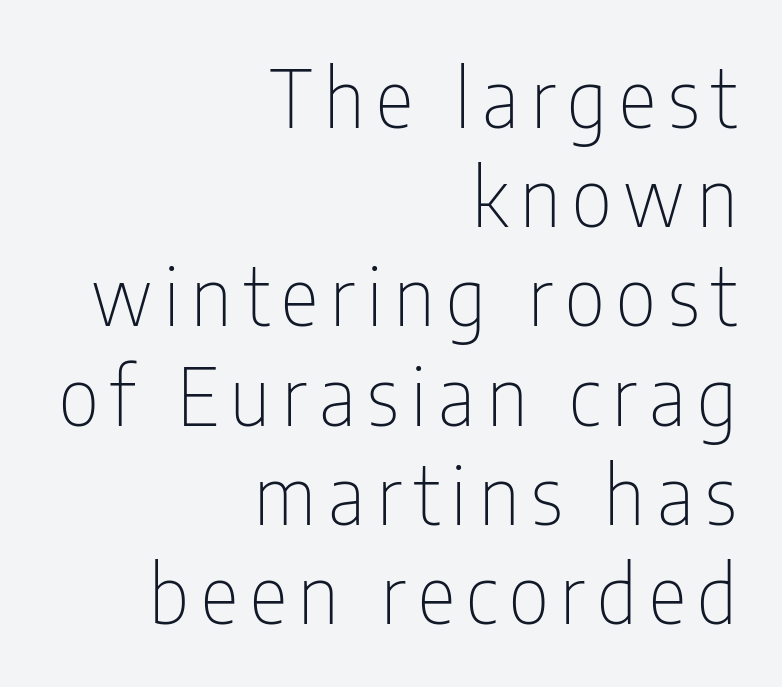
Q: Is the text bold? A: No.
Q: Is the text italic (slanted)? A: No, it is upright.
Q: Is the typeface a serif or a sans-serif typeface? A: Sans-serif.
Q: Is the text underlined? A: No.
Q: How is the paragraph aligned? A: Right-aligned.
Q: Width (condensed, normal, or wide)? A: Condensed.
Q: Stroke contrast? A: Low.
Q: x-height? A: Medium.
Q: Monospaced? A: No.
